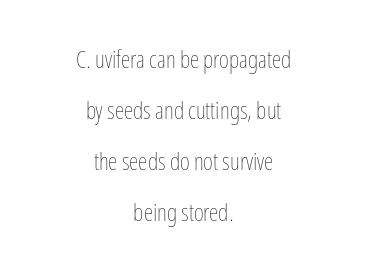
Q: Is the text bold? A: No.
Q: Is the text italic (slanted)? A: No, it is upright.
Q: Is the text underlined? A: No.
Q: How is the paragraph aligned? A: Centered.
Q: Is the spacing between letters normal or unusually wide? A: Normal.
Q: Is the spacing between lines tight, normal or loose? A: Loose.
